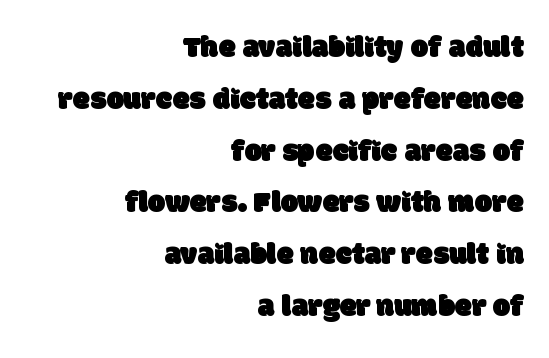
{"serif": "no", "width": "normal", "stroke_contrast": "low", "x_height": "large", "monospaced": "no", "underline": "no", "align": "right", "line_spacing": "normal", "line_spacing_ratio": 1.67, "letter_spacing": "normal", "letter_spacing_em": 0.0, "glyph_px": 31}
